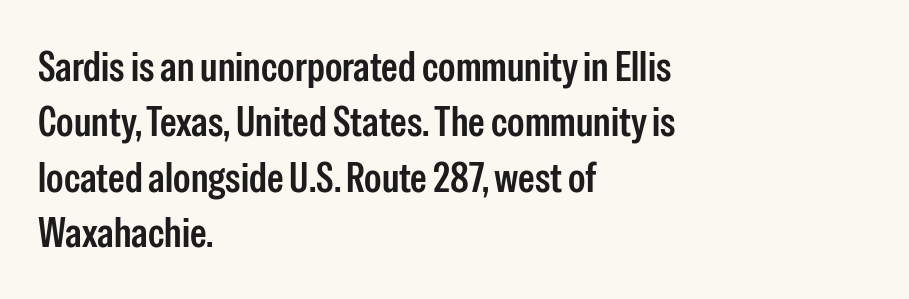
{"serif": "no", "italic": "no", "bold": "semi", "weight": "semibold", "width": "condensed", "stroke_contrast": "low", "x_height": "medium", "monospaced": "no", "underline": "no", "align": "left", "line_spacing": "normal", "line_spacing_ratio": 1.32, "letter_spacing": "normal", "letter_spacing_em": 0.0, "glyph_px": 42}
